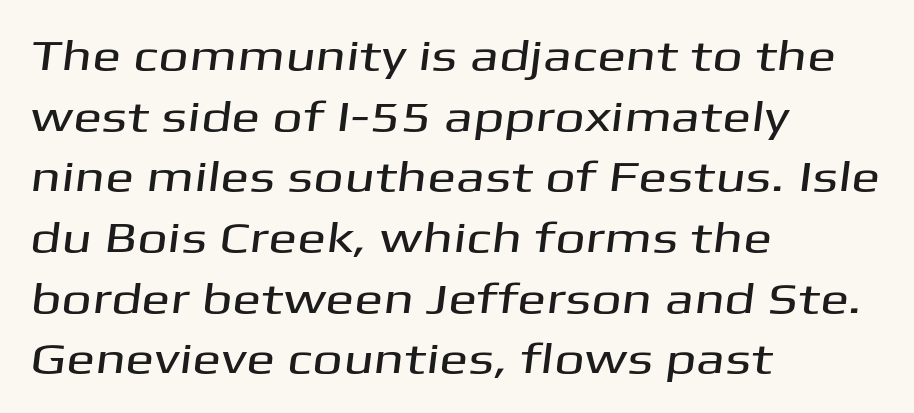
The image shows 43 px wide sans-serif type; set left-aligned, normal line spacing (1.41x), normal letter spacing, not underlined; medium stroke contrast and a medium x-height.
